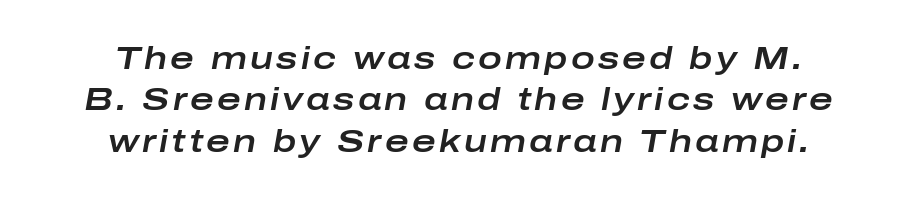
Varying glyph widths throughout — classic text-font behaviour. Compared with typical paragraphs, the rows here are spaced about the same. Horizontal alignment here is central, giving a formal, balanced look. Quick note: italic. Check under the words: just untouched page.
